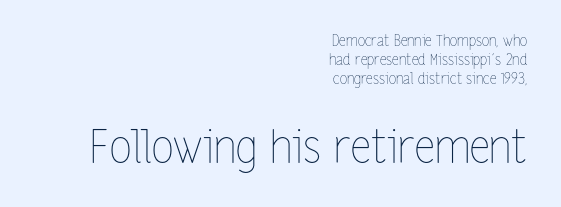
The image shows 45 px thin, condensed type, upright; set right-aligned, normal line spacing (1.27x), normal letter spacing, not underlined; the second (bottom) block is 3.0x larger; low stroke contrast and a medium x-height.
